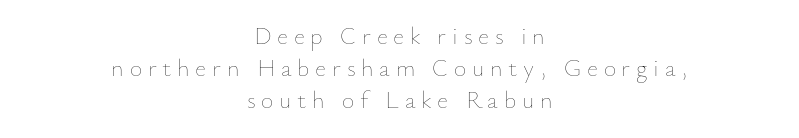
Q: Is the text bold? A: No.
Q: Is the text italic (slanted)? A: No, it is upright.
Q: Is the text underlined? A: No.
Q: How is the paragraph aligned? A: Centered.
Q: Is the spacing between letters normal or unusually wide? A: Unusually wide.
Q: Is the spacing between lines tight, normal or loose? A: Normal.
